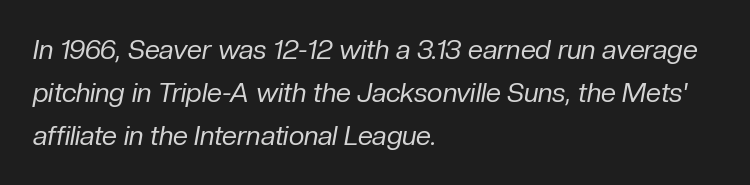
The image shows 27 px text type, italic (leaning right); set left-aligned, normal line spacing (1.59x), normal letter spacing, not underlined.
